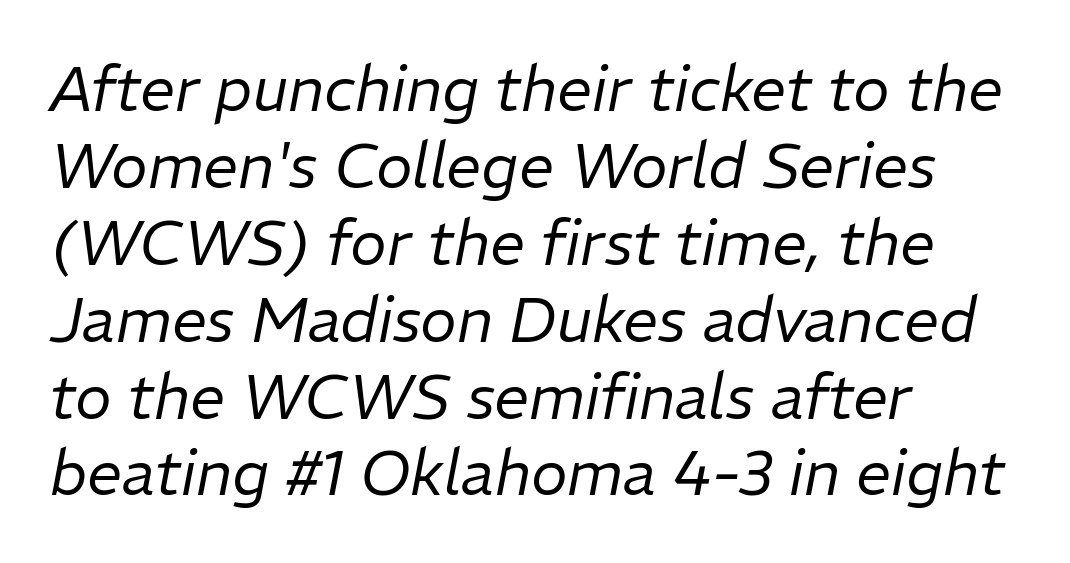
Q: Is the text bold? A: No.
Q: Is the text italic (slanted)? A: Yes, it leans right by about 11 degrees.
Q: Is the text underlined? A: No.
Q: How is the paragraph aligned? A: Left-aligned.
Q: Is the spacing between letters normal or unusually wide? A: Normal.
Q: Width (condensed, normal, or wide)? A: Normal.
Q: Stroke contrast? A: Low.
Q: x-height? A: Medium.
Q: Monospaced? A: No.
